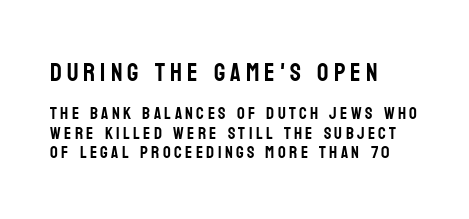
The image shows 25 px text type, upright; set left-aligned, tight line spacing (1.14x), unusually wide letter spacing (+0.2 em), not underlined; the first (top) block is 1.47x larger.
